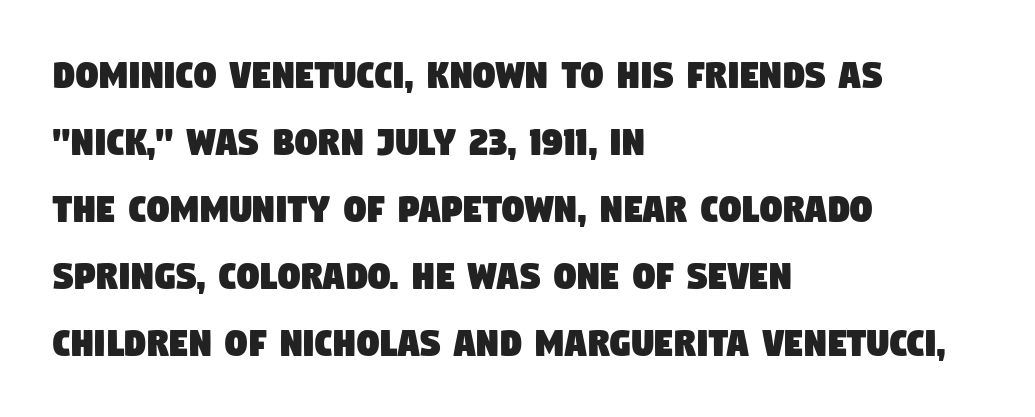
{"serif": "no", "width": "condensed", "stroke_contrast": "low", "x_height": "large", "monospaced": "no", "underline": "no", "align": "left", "line_spacing": "normal", "line_spacing_ratio": 1.52, "letter_spacing": "normal", "letter_spacing_em": 0.0, "glyph_px": 44}
